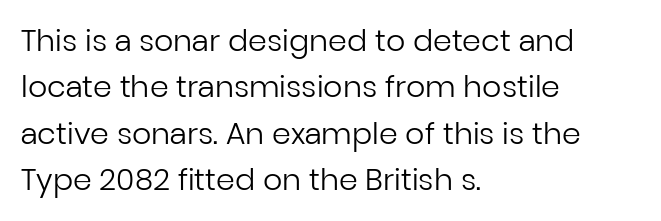
{"serif": "no", "italic": "no", "bold": "no", "weight": "regular", "width": "normal", "stroke_contrast": "low", "x_height": "medium", "monospaced": "no", "underline": "no", "align": "left", "line_spacing": "normal", "line_spacing_ratio": 1.55, "letter_spacing": "normal", "letter_spacing_em": 0.0, "glyph_px": 30}
